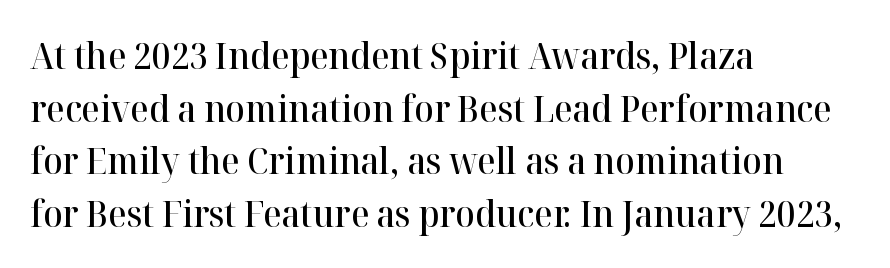
{"serif": "yes", "italic": "no", "bold": "semi", "weight": "semibold", "width": "normal", "stroke_contrast": "high", "x_height": "medium", "monospaced": "no", "underline": "no", "align": "left", "line_spacing": "normal", "line_spacing_ratio": 1.46, "letter_spacing": "normal", "letter_spacing_em": 0.0, "glyph_px": 36}
